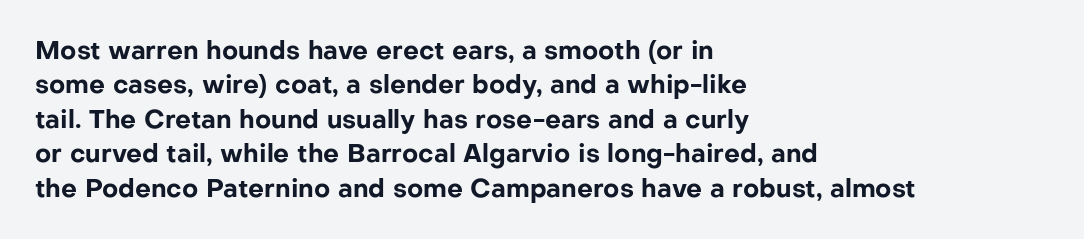
Plain, unruled lines of type. Italic: no, the glyphs are upright roman. The face used here has the dense, thick strokes of a bold. Compared with typical paragraphs, the rows here are spaced about the same. The paragraph has a hard left edge and a soft right edge. Here the glyphs are tracked normally, forming tight word shapes.
